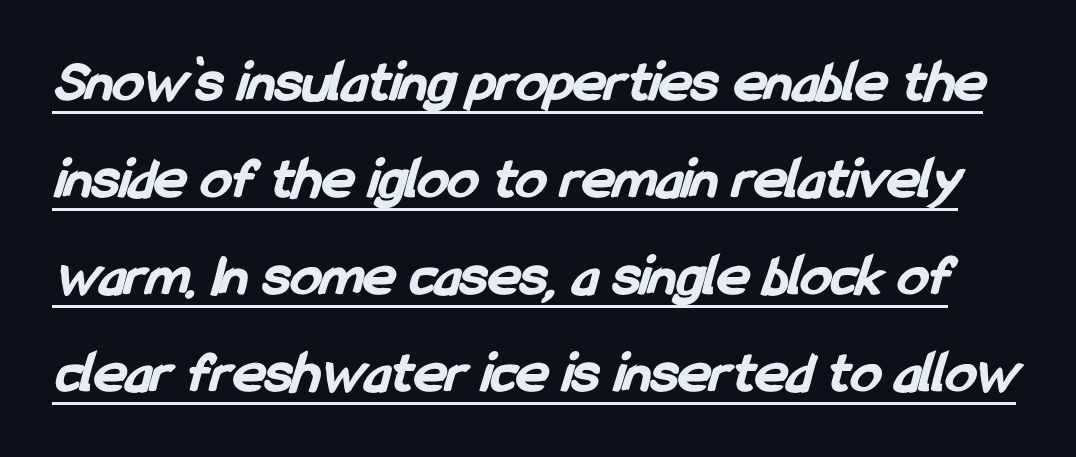
Q: Is the text bold? A: Yes.
Q: Is the typeface a serif or a sans-serif typeface? A: Sans-serif.
Q: Is the text underlined? A: Yes.
Q: Is the spacing between letters normal or unusually wide? A: Normal.
Q: Is the spacing between lines tight, normal or loose? A: Normal.
Q: Width (condensed, normal, or wide)? A: Condensed.
Q: Stroke contrast? A: Low.
Q: x-height? A: Medium.
Q: Monospaced? A: No.
